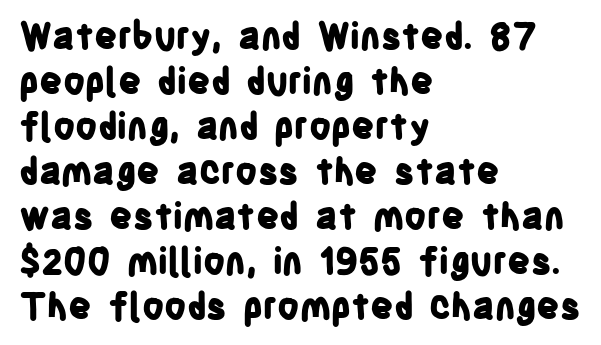
The letters are bold, with thick, heavy strokes. A typesetter would call this proportional, since set widths differ per character. Compared with typical paragraphs, the rows here are spaced about the same. Compared with a centered layout, this one pins lines to the left instead.
